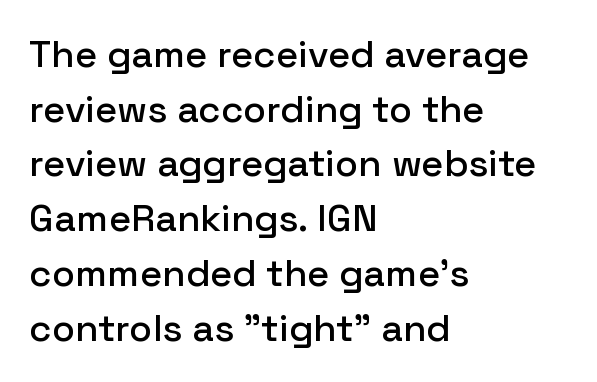
The image shows 38 px sans-serif type, upright; set left-aligned, normal line spacing (1.44x), normal letter spacing, not underlined; low stroke contrast and a medium x-height.
